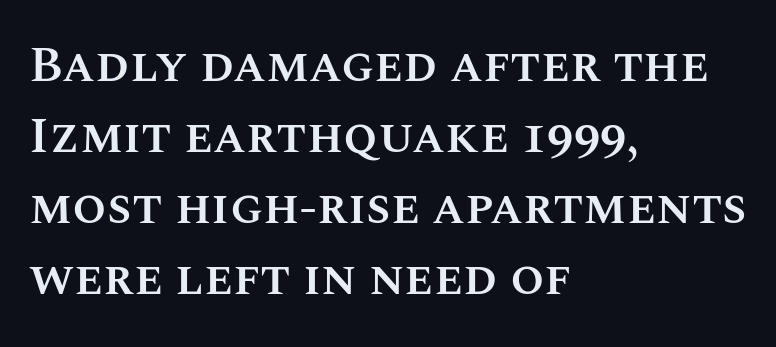
Note the varied advance widths — an 'i' is clearly narrower than an 'm'. Where is the straight margin? On the left. The lines sit at an ordinary, default distance from one another. Italic: no, the glyphs are upright roman. The baseline area is clear. Standard letterfit; no display-style spreading of the glyphs.
